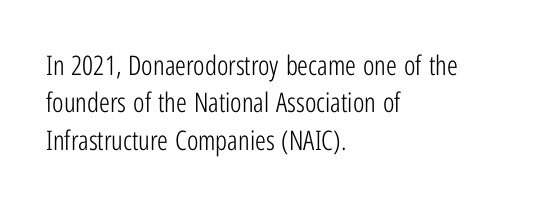
{"italic": "no", "bold": "no", "underline": "no", "align": "left", "line_spacing": "normal", "line_spacing_ratio": 1.38, "letter_spacing": "normal", "letter_spacing_em": 0.0, "glyph_px": 27}
